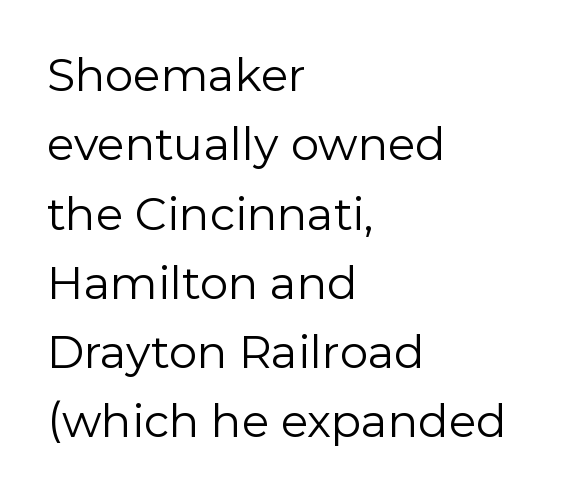
{"serif": "no", "italic": "no", "bold": "no", "weight": "regular", "width": "normal", "stroke_contrast": "low", "x_height": "medium", "monospaced": "no", "underline": "no", "align": "left", "line_spacing": "normal", "line_spacing_ratio": 1.54, "letter_spacing": "normal", "letter_spacing_em": 0.0, "glyph_px": 45}
